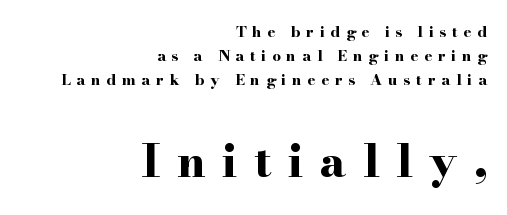
The tracking reads as deliberately expanded to a designer's eye. The sample has been set heavy, in full bold. You could not count columns in this text — the font is proportionally spaced. Small tapered or slab feet sit at the stroke ends, so this counts as serif. Short and long lines alike share a common ending point at right.
